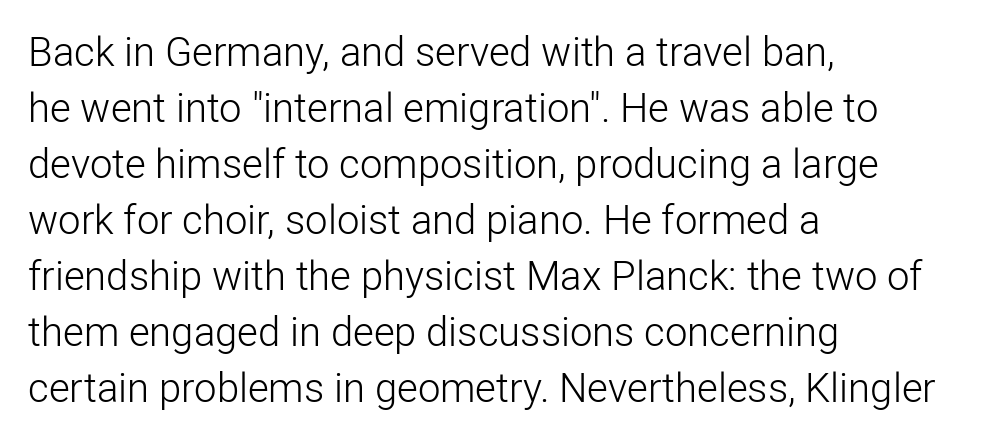
{"serif": "no", "italic": "no", "bold": "no", "weight": "light", "width": "normal", "stroke_contrast": "low", "x_height": "medium", "monospaced": "no", "underline": "no", "align": "left", "line_spacing": "normal", "line_spacing_ratio": 1.4, "letter_spacing": "normal", "letter_spacing_em": 0.0, "glyph_px": 40}
